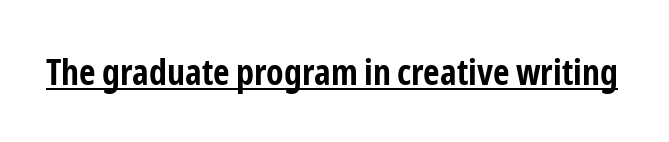
{"serif": "no", "italic": "no", "bold": "yes", "weight": "bold", "width": "condensed", "stroke_contrast": "low", "x_height": "medium", "monospaced": "no", "underline": "yes", "letter_spacing": "normal", "letter_spacing_em": 0.0, "glyph_px": 36}
